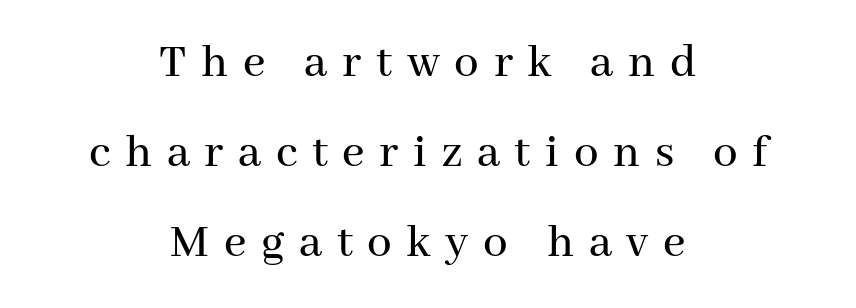
Q: Is the text italic (slanted)? A: No, it is upright.
Q: Is the typeface a serif or a sans-serif typeface? A: Serif.
Q: Is the text underlined? A: No.
Q: How is the paragraph aligned? A: Centered.
Q: Is the spacing between letters normal or unusually wide? A: Unusually wide.
Q: Width (condensed, normal, or wide)? A: Normal.
Q: Stroke contrast? A: Medium.
Q: x-height? A: Medium.
Q: Monospaced? A: No.
